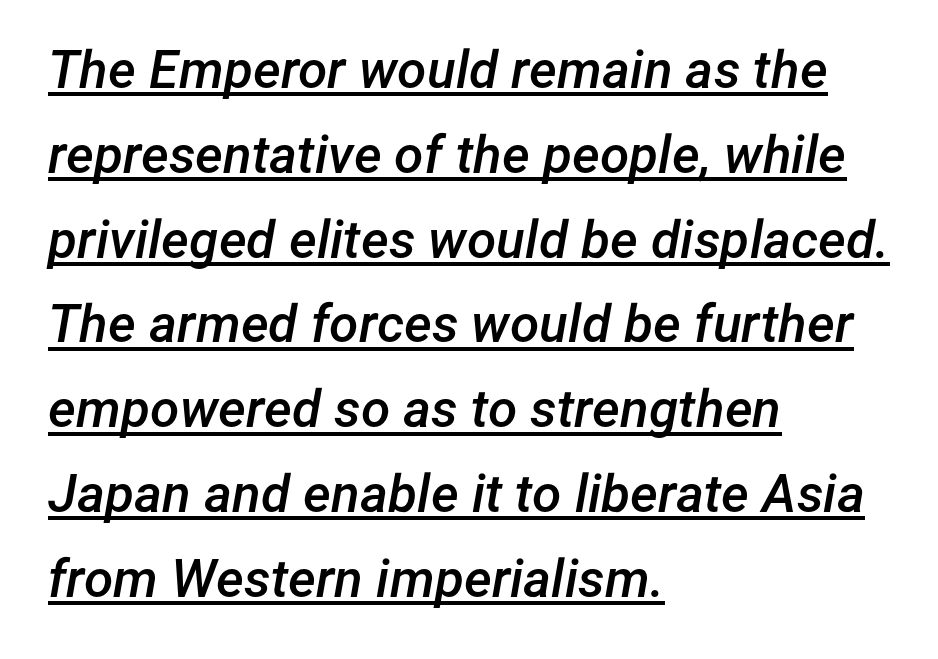
The image shows 53 px semibold type, italic (leaning right); set left-aligned, normal line spacing (1.6x), normal letter spacing, underlined; low stroke contrast and a medium x-height.
